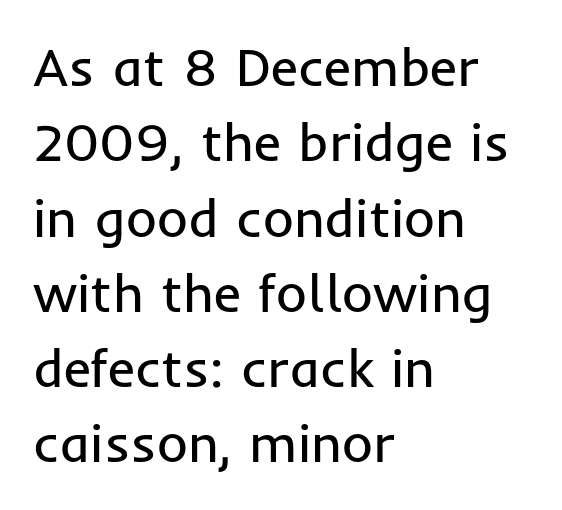
The image shows 53 px regular-weight sans-serif type, upright; set left-aligned, normal line spacing (1.42x), normal letter spacing, not underlined; low stroke contrast and a medium x-height.
